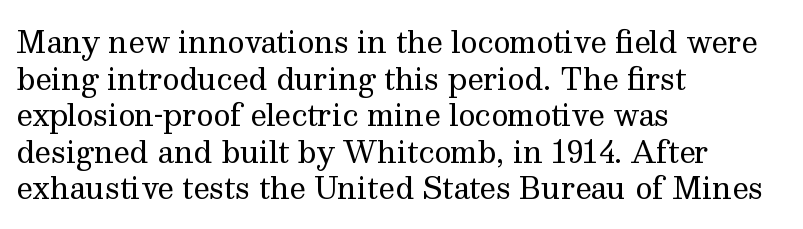
The image shows 29 px regular-weight serif type, upright; set left-aligned, normal line spacing (1.26x), normal letter spacing, not underlined; medium stroke contrast and a medium x-height.
